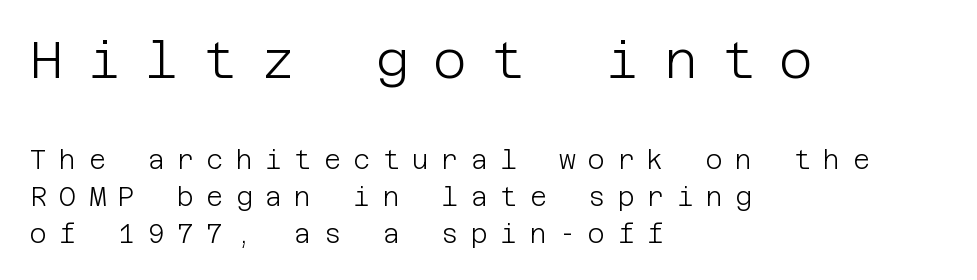
{"serif": "no", "italic": "no", "bold": "no", "weight": "light", "width": "normal", "stroke_contrast": "low", "x_height": "large", "underline": "no", "align": "left", "line_spacing": "normal", "line_spacing_ratio": 1.43, "letter_spacing": "wide", "letter_spacing_em": 0.48, "larger_block": "first", "size_ratio": 1.96, "glyph_px": 51}
